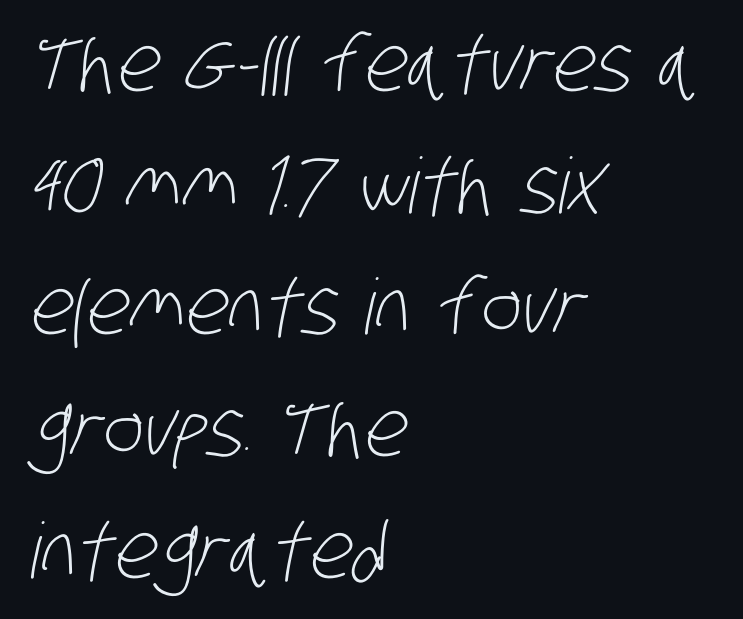
The image shows 77 px light, condensed sans-serif type; set left-aligned, normal line spacing (1.58x), normal letter spacing, not underlined; low stroke contrast and a large x-height.
